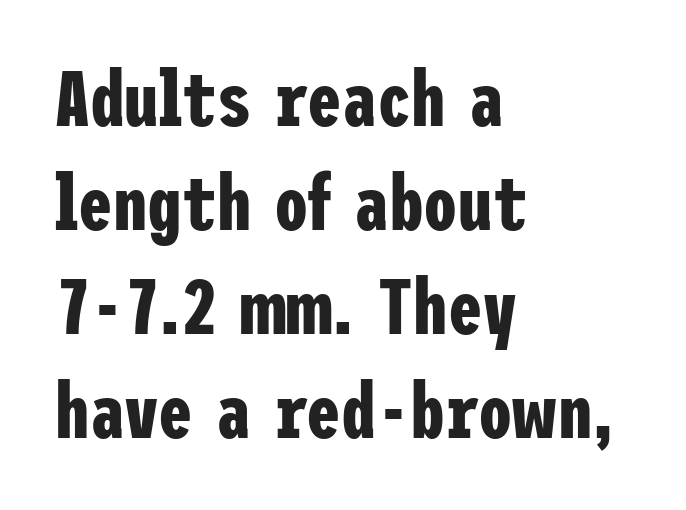
In terms of posture, this sample is upright. Here the glyphs are tracked normally, forming tight word shapes. These lines are composed in type without serifs. Teacher's note: observe the even left margin — that is flush-left alignment. Descender tails drop into unmarked territory.
